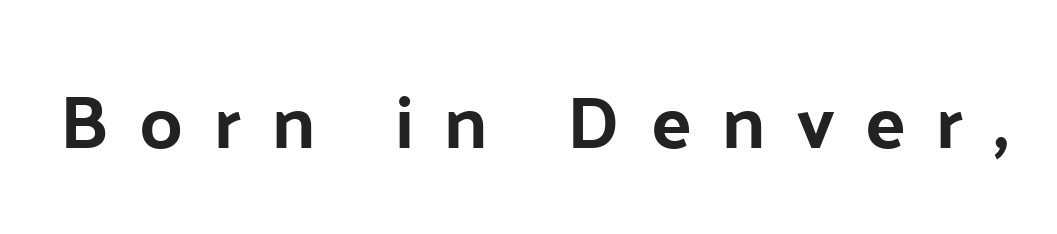
This is sans-serif lettering, the kind often seen on screens and signage. Spacing verdict: proportional, widths tailored to each character. This is heavy type, rendered in bold. There is plenty of visible air inserted between adjacent glyphs. The lettering holds an erect, upright posture throughout.
